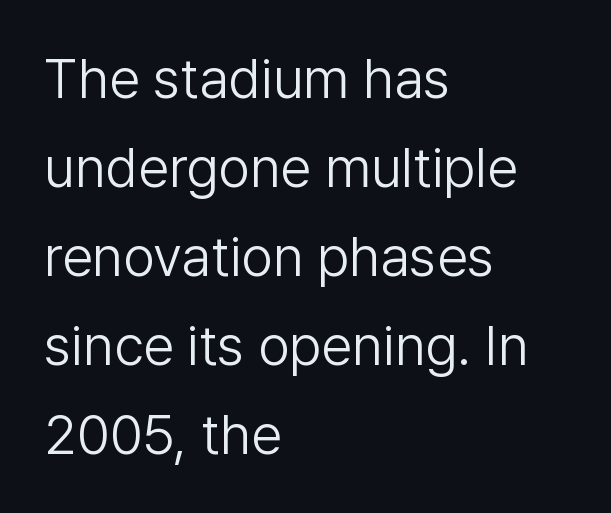
The image shows 56 px light sans-serif type, upright; set left-aligned, normal line spacing (1.59x), normal letter spacing, not underlined; low stroke contrast and a medium x-height.
